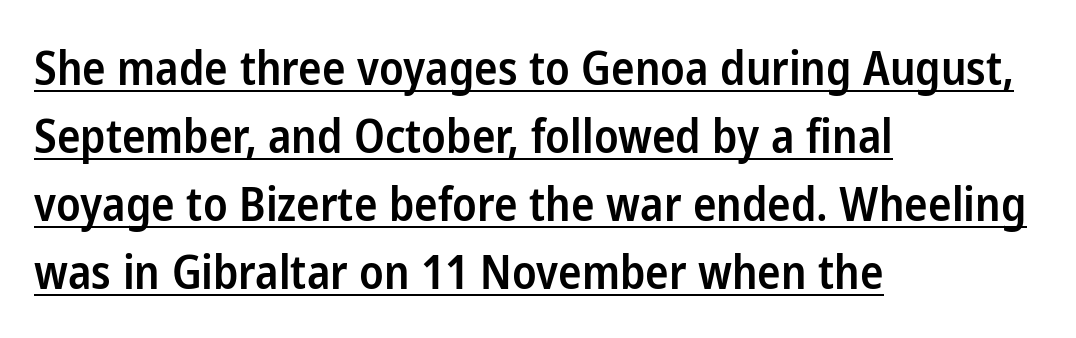
The image shows 47 px semibold, condensed sans-serif type, upright; set left-aligned, normal line spacing (1.45x), normal letter spacing, underlined; low stroke contrast and a medium x-height.
